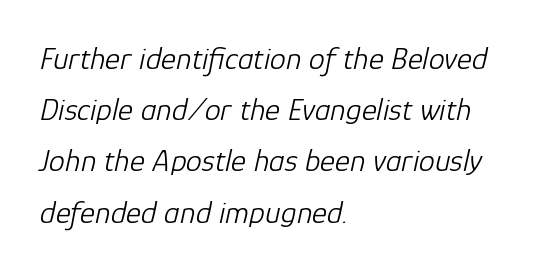
{"italic": "yes", "lean": "right", "slant_degrees": 12, "bold": "no", "weight": "light", "width": "normal", "stroke_contrast": "low", "x_height": "medium", "monospaced": "no", "underline": "no", "align": "left", "line_spacing": "normal", "line_spacing_ratio": 1.6, "letter_spacing": "normal", "letter_spacing_em": 0.0, "glyph_px": 32}
